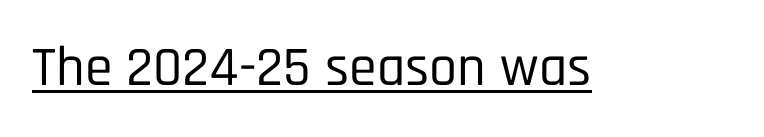
A sans-serif font was chosen for this passage. When letters stand straight like this, we call the style roman or upright. These characters rest on top of a visible drawn line. The passage shown has conventional tracking throughout. A typesetter would call this proportional, since set widths differ per character.
